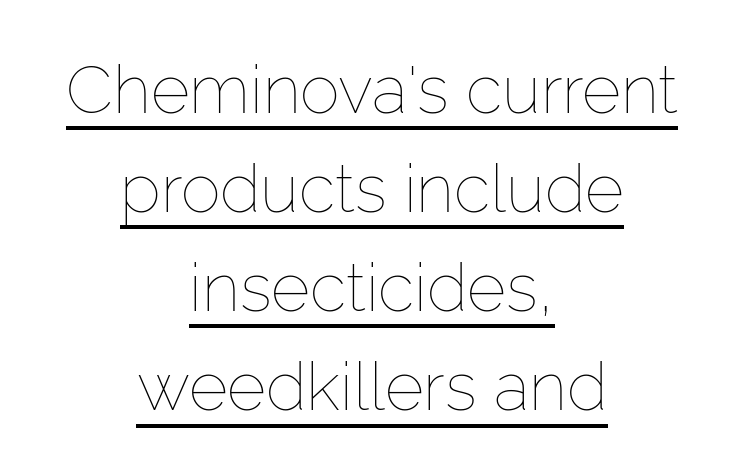
Q: Is the text bold? A: No.
Q: Is the text italic (slanted)? A: No, it is upright.
Q: Is the text underlined? A: Yes.
Q: How is the paragraph aligned? A: Centered.
Q: Is the spacing between letters normal or unusually wide? A: Normal.
Q: Is the spacing between lines tight, normal or loose? A: Normal.
Q: Width (condensed, normal, or wide)? A: Normal.
Q: Stroke contrast? A: Low.
Q: x-height? A: Medium.
Q: Monospaced? A: No.
